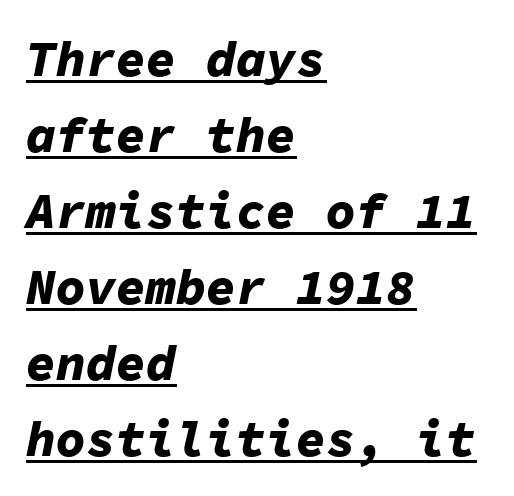
The image shows 50 px bold type, italic (leaning right), monospaced; set left-aligned, normal line spacing (1.52x), normal letter spacing, underlined; low stroke contrast and a medium x-height.
